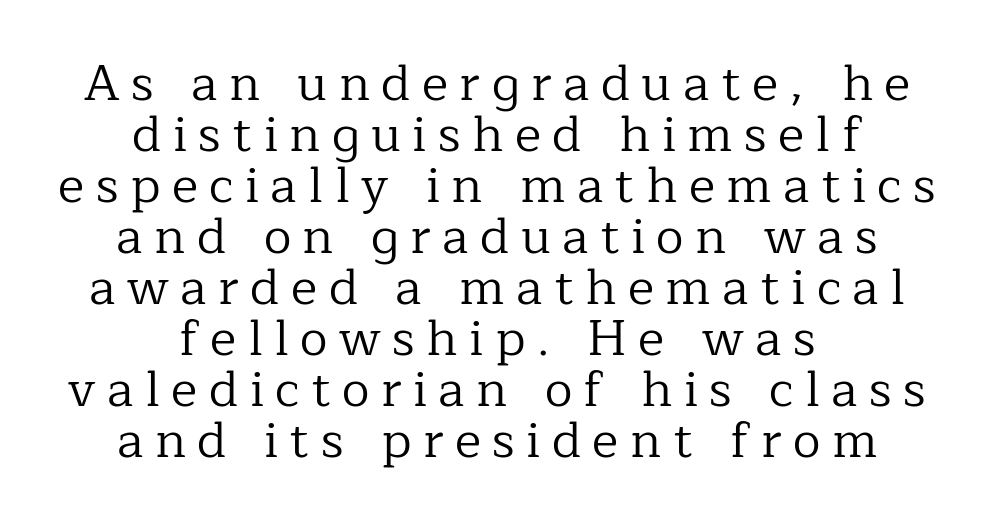
The image shows 50 px regular-weight serif type, upright; set centered, tight line spacing (1.02x), unusually wide letter spacing (+0.23 em), not underlined; low stroke contrast and a medium x-height.
